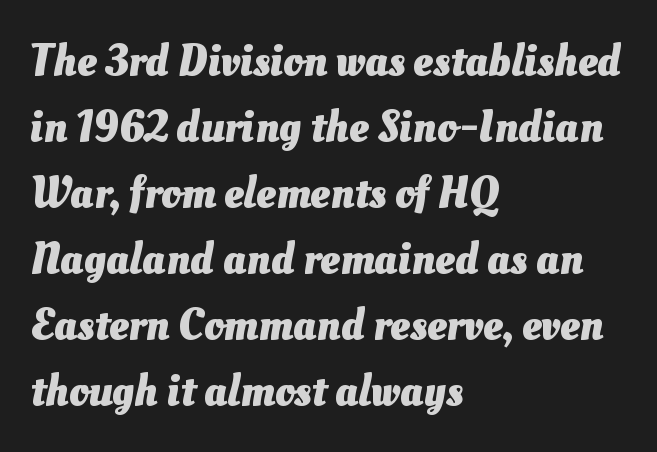
Visually the block forms a straight wall on the left and a jagged coastline on the right. A clean baseline with only descenders dipping below it. Students, observe: this is what conventionally led text looks like. The typesetting leans heavy: a genuine bold. This sample has the flowing, uneven cadence of proportional lettering. Characters follow at the spacing the type designer built in.
